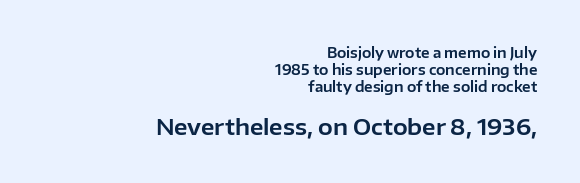
Q: Is the text italic (slanted)? A: No, it is upright.
Q: Is the text underlined? A: No.
Q: How is the paragraph aligned? A: Right-aligned.
Q: Is the spacing between letters normal or unusually wide? A: Normal.
Q: Which block of text is set in a larger size, the first (top) or the second (bottom)? A: The second (bottom) one.
